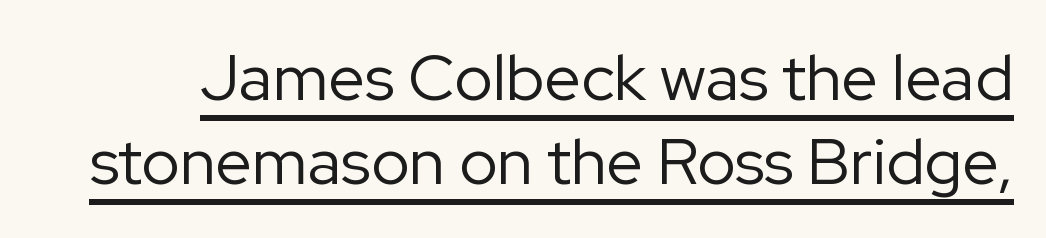
When letters stand straight like this, we call the style roman or upright. No letter is thick-stroked: the sample isn't bold. This sample uses plain, unmodified letter spacing. Type style note: lacks serifs. You could not count columns in this text — the font is proportionally spaced. Caption: lettering with a line underneath.
